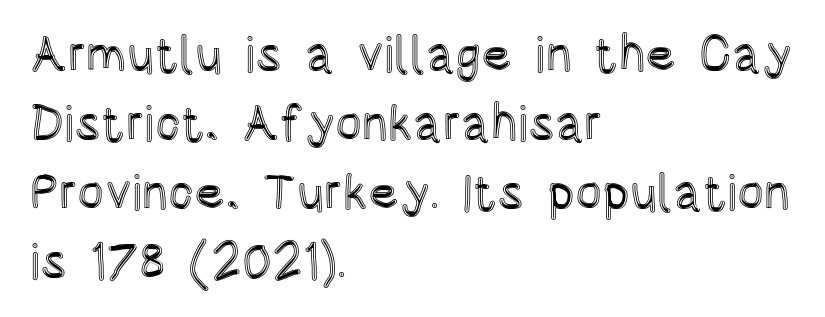
{"italic": "no", "width": "condensed", "x_height": "large", "monospaced": "no", "underline": "no", "align": "left", "line_spacing": "normal", "line_spacing_ratio": 1.38, "letter_spacing": "normal", "letter_spacing_em": 0.0, "glyph_px": 50}
